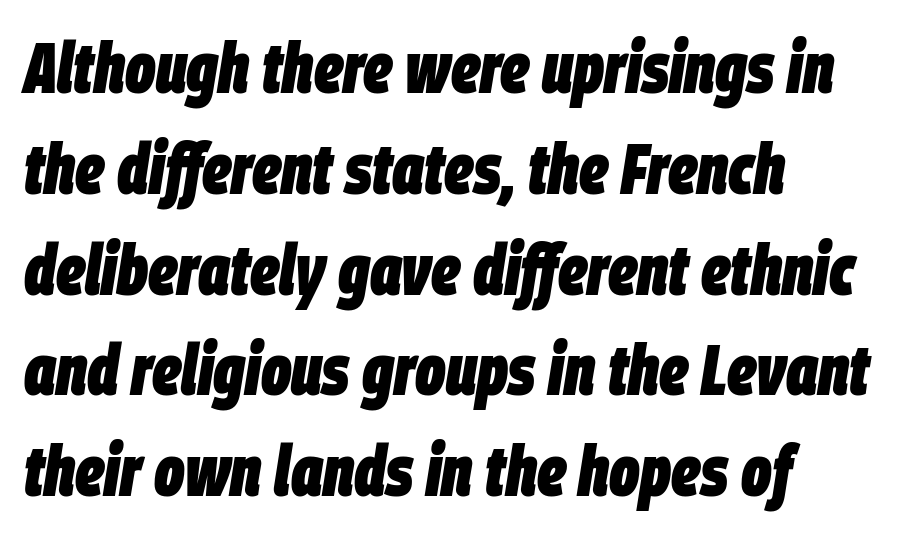
Q: Is the text bold? A: Yes.
Q: Is the text italic (slanted)? A: Yes, it leans right by about 9 degrees.
Q: Is the text underlined? A: No.
Q: How is the paragraph aligned? A: Left-aligned.
Q: Is the spacing between letters normal or unusually wide? A: Normal.
Q: Is the spacing between lines tight, normal or loose? A: Normal.
Q: Width (condensed, normal, or wide)? A: Condensed.
Q: Stroke contrast? A: Low.
Q: x-height? A: Large.
Q: Monospaced? A: No.
